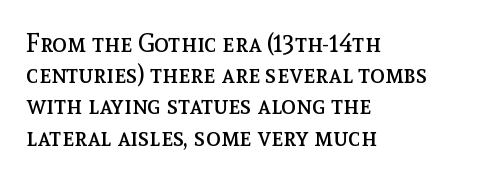
Q: Is the text bold? A: No.
Q: Is the text italic (slanted)? A: No, it is upright.
Q: Is the text underlined? A: No.
Q: How is the paragraph aligned? A: Left-aligned.
Q: Is the spacing between letters normal or unusually wide? A: Normal.
Q: Is the spacing between lines tight, normal or loose? A: Normal.
